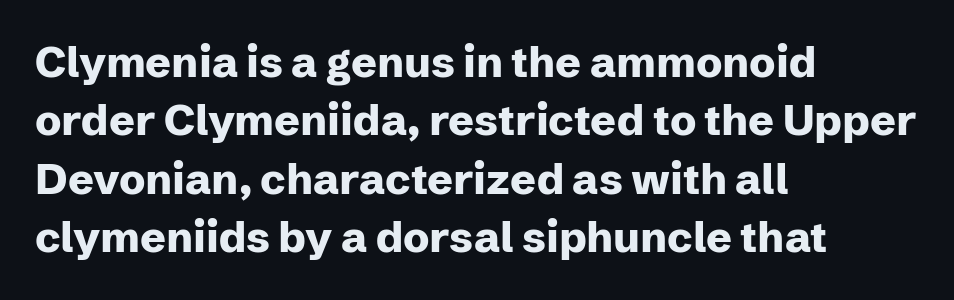
Do the characters align in a grid? No, the font is proportional. I'd describe the lettering as bold — thick and assertive. Rule under the text: the space is simply empty. The letters carry no serifs — their stems end cleanly without finishing strokes.
